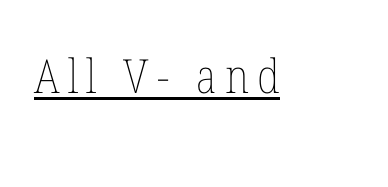
{"italic": "no", "bold": "no", "weight": "thin", "width": "condensed", "stroke_contrast": "low", "x_height": "medium", "monospaced": "no", "underline": "yes", "glyph_px": 47}
